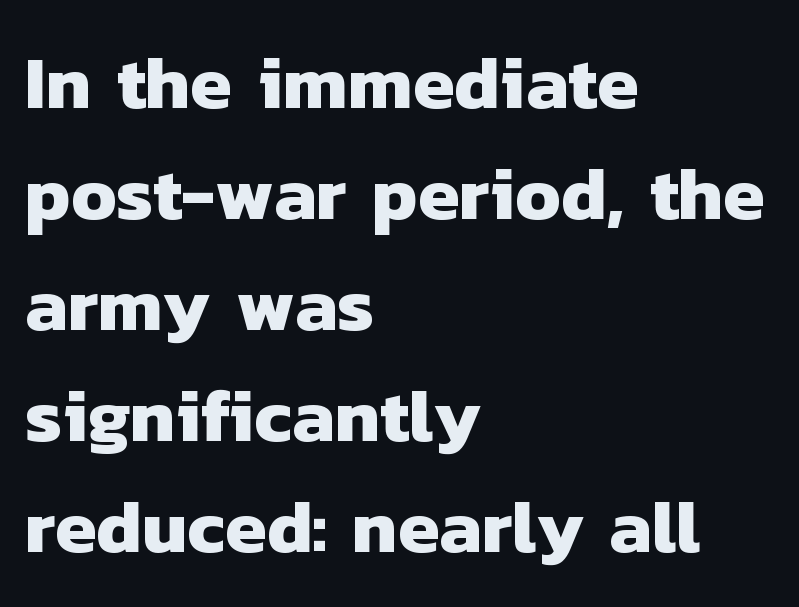
Q: Is the text bold? A: Yes.
Q: Is the typeface a serif or a sans-serif typeface? A: Sans-serif.
Q: Is the text underlined? A: No.
Q: How is the paragraph aligned? A: Left-aligned.
Q: Is the spacing between letters normal or unusually wide? A: Normal.
Q: Is the spacing between lines tight, normal or loose? A: Normal.
Q: Width (condensed, normal, or wide)? A: Normal.
Q: Stroke contrast? A: Low.
Q: x-height? A: Medium.
Q: Monospaced? A: No.
